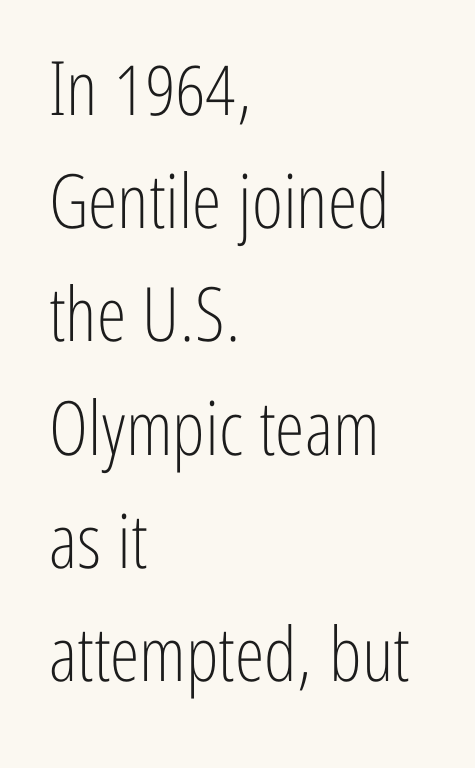
{"serif": "no", "italic": "no", "bold": "no", "weight": "light", "width": "condensed", "stroke_contrast": "low", "x_height": "medium", "monospaced": "no", "underline": "no", "align": "left", "line_spacing": "normal", "line_spacing_ratio": 1.51, "letter_spacing": "normal", "letter_spacing_em": 0.0, "glyph_px": 75}
